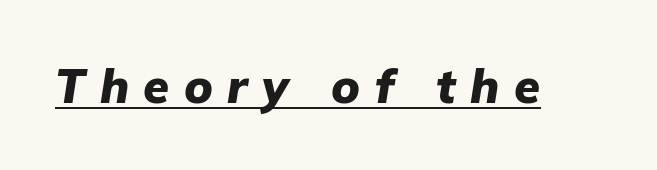
The image shows 47 px heavy type, italic (leaning right); set unusually wide letter spacing (+0.31 em), underlined; low stroke contrast and a medium x-height.
